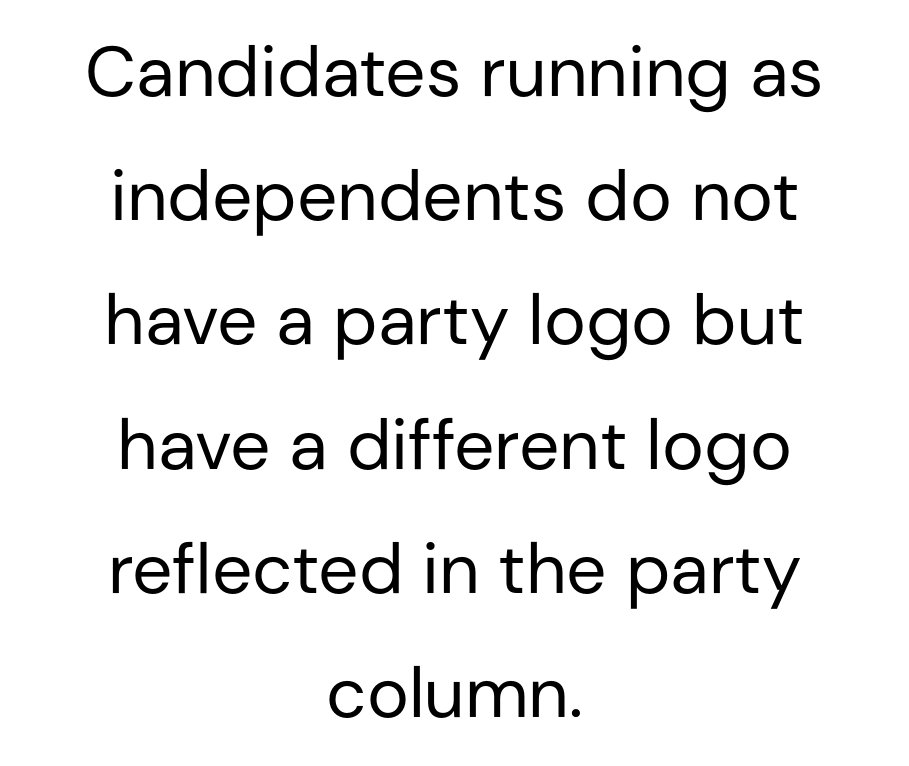
The image shows 71 px regular-weight sans-serif type, upright; set centered, line spacing 1.75x, normal letter spacing, not underlined; low stroke contrast and a medium x-height.
